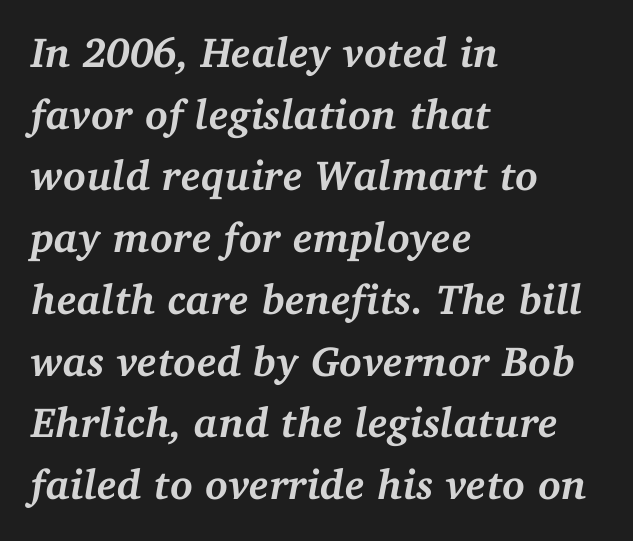
Font category for this specimen: serif. Successive baselines arrive at the customary interval. Here the glyphs are tracked normally, forming tight word shapes. The gap between lines stays unmarked.
